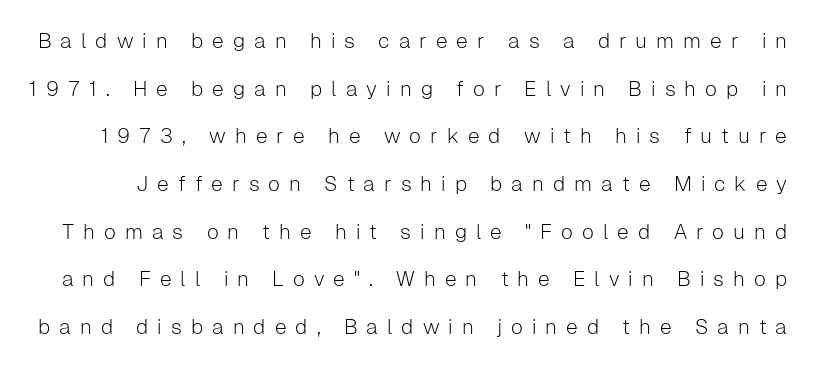
The image shows 21 px text type, upright; set loose line spacing (2.27x), unusually wide letter spacing (+0.43 em), not underlined.
